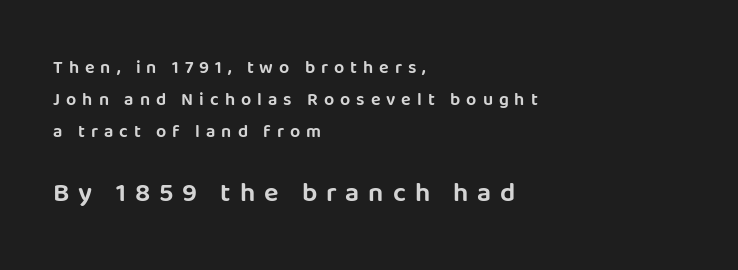
Inter-character spacing is expanded well beyond the font's built-in metrics. No italicization has been applied; the sample stays upright. Does the copy run flush right? No — it runs flush left. Letters rest on an invisible, unmarked baseline. These two chunks differ in scale, with the bottom chunk taking the larger measure.
